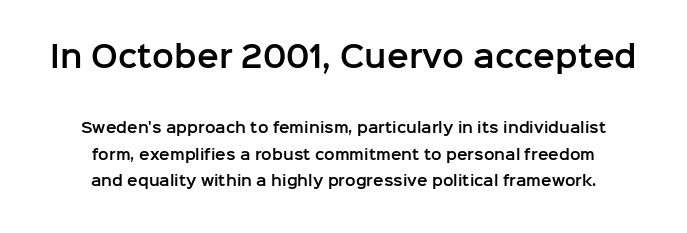
Q: Is the text italic (slanted)? A: No, it is upright.
Q: Is the typeface a serif or a sans-serif typeface? A: Sans-serif.
Q: Is the text underlined? A: No.
Q: How is the paragraph aligned? A: Centered.
Q: Is the spacing between letters normal or unusually wide? A: Normal.
Q: Which block of text is set in a larger size, the first (top) or the second (bottom)? A: The first (top) one.
Q: Width (condensed, normal, or wide)? A: Normal.
Q: Stroke contrast? A: Low.
Q: x-height? A: Medium.
Q: Monospaced? A: No.
